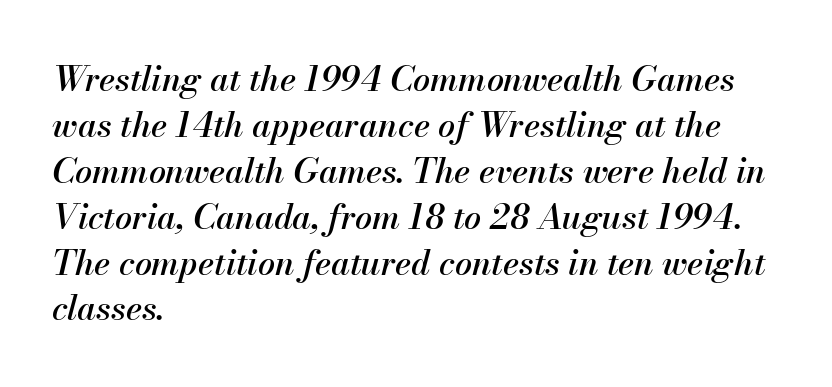
Q: Is the text italic (slanted)? A: Yes, it leans right by about 13 degrees.
Q: Is the text underlined? A: No.
Q: How is the paragraph aligned? A: Left-aligned.
Q: Is the spacing between letters normal or unusually wide? A: Normal.
Q: Is the spacing between lines tight, normal or loose? A: Normal.
Q: Width (condensed, normal, or wide)? A: Normal.
Q: Stroke contrast? A: Medium.
Q: x-height? A: Small.
Q: Monospaced? A: No.
